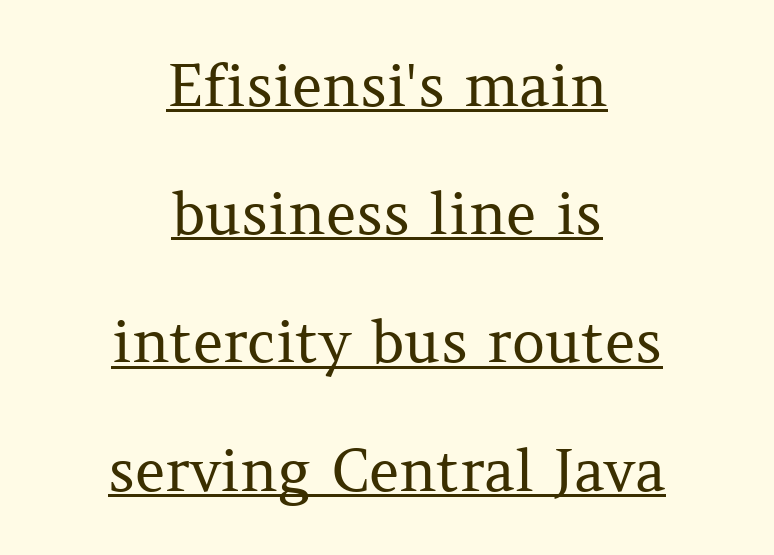
Q: Is the text bold? A: No.
Q: Is the text italic (slanted)? A: No, it is upright.
Q: Is the typeface a serif or a sans-serif typeface? A: Serif.
Q: Is the text underlined? A: Yes.
Q: How is the paragraph aligned? A: Centered.
Q: Is the spacing between letters normal or unusually wide? A: Normal.
Q: Is the spacing between lines tight, normal or loose? A: Loose.
Q: Width (condensed, normal, or wide)? A: Normal.
Q: Stroke contrast? A: Medium.
Q: x-height? A: Medium.
Q: Monospaced? A: No.
